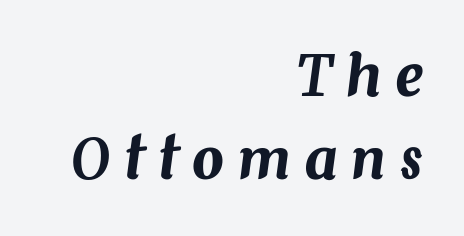
Quick note: italic. Type without underlining. What's the leading like? Ordinary, nothing unusual. Display-style spreading of the glyphs; the letterfit is very open. A student would call this right alignment; a typographer would say flush right, rag left. Do the characters align in a grid? No, the font is proportional.
